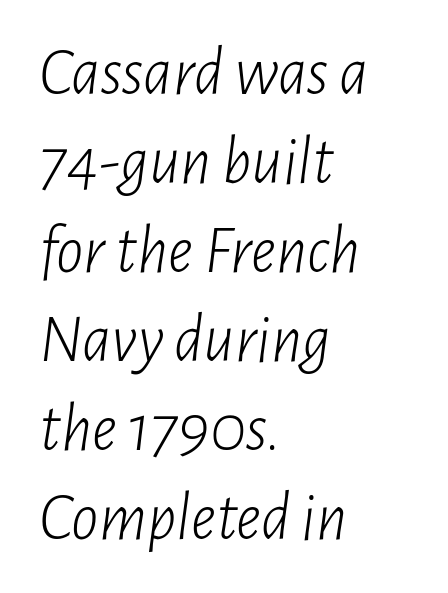
{"italic": "yes", "lean": "right", "slant_degrees": 7, "bold": "no", "weight": "light", "width": "condensed", "stroke_contrast": "low", "x_height": "medium", "monospaced": "no", "underline": "no", "align": "left", "line_spacing": "normal", "line_spacing_ratio": 1.31, "letter_spacing": "normal", "letter_spacing_em": 0.0, "glyph_px": 68}
